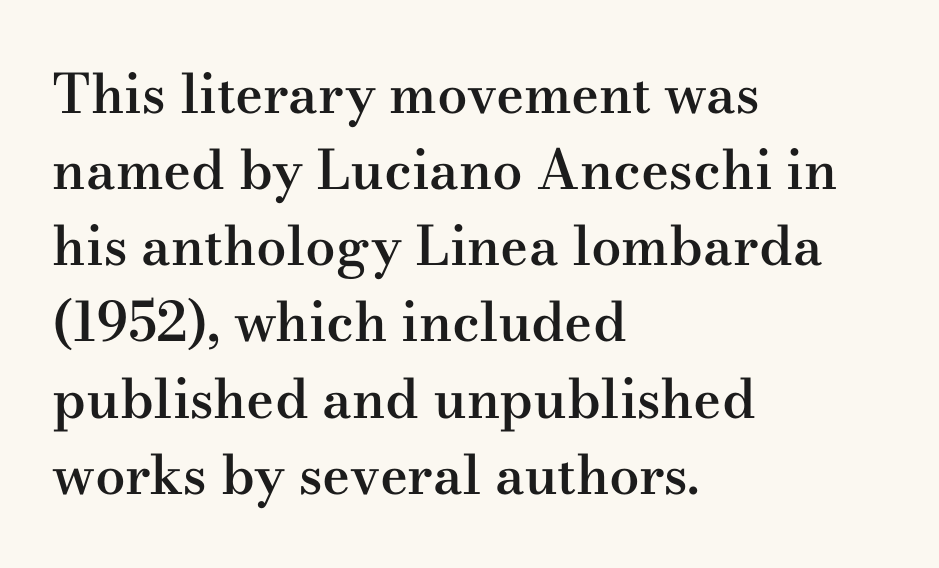
Font category for this specimen: serif. Alignment: flush left. Here the designer chose a conventional face with non-uniform glyph widths. These lines keep a tight, regular rhythm from letter to letter.
